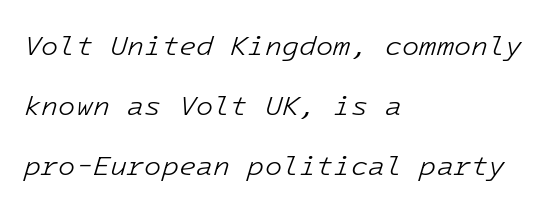
Q: Is the text bold? A: No.
Q: Is the text italic (slanted)? A: Yes, it leans right by about 16 degrees.
Q: Is the text underlined? A: No.
Q: How is the paragraph aligned? A: Left-aligned.
Q: Is the spacing between letters normal or unusually wide? A: Normal.
Q: Is the spacing between lines tight, normal or loose? A: Loose.
Q: Width (condensed, normal, or wide)? A: Normal.
Q: Stroke contrast? A: Low.
Q: x-height? A: Medium.
Q: Monospaced? A: Yes.
